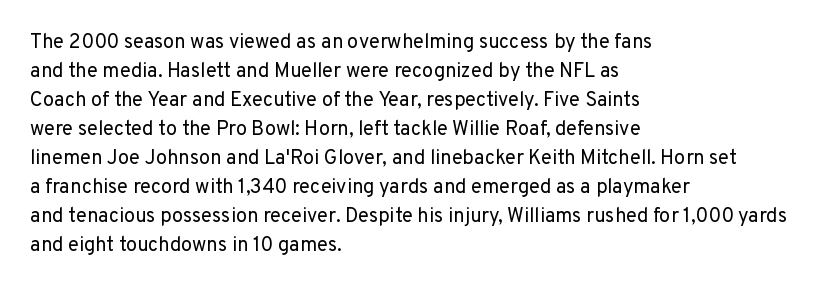
{"italic": "no", "bold": "no", "underline": "no", "align": "left", "line_spacing": "normal", "line_spacing_ratio": 1.45, "letter_spacing": "normal", "letter_spacing_em": 0.0, "glyph_px": 20}
